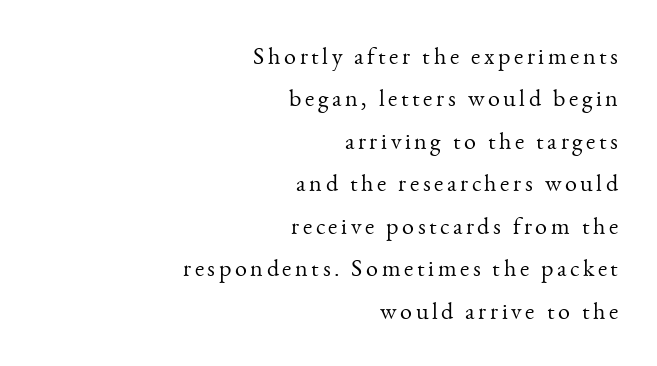
The image shows 24 px text type, upright; set right-aligned, line spacing 1.77x, not underlined.
